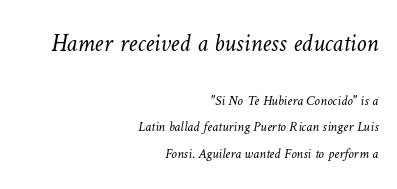
Q: Is the text bold? A: No.
Q: Is the text underlined? A: No.
Q: How is the paragraph aligned? A: Right-aligned.
Q: Is the spacing between letters normal or unusually wide? A: Normal.
Q: Is the spacing between lines tight, normal or loose? A: Loose.
Q: Which block of text is set in a larger size, the first (top) or the second (bottom)? A: The first (top) one.
